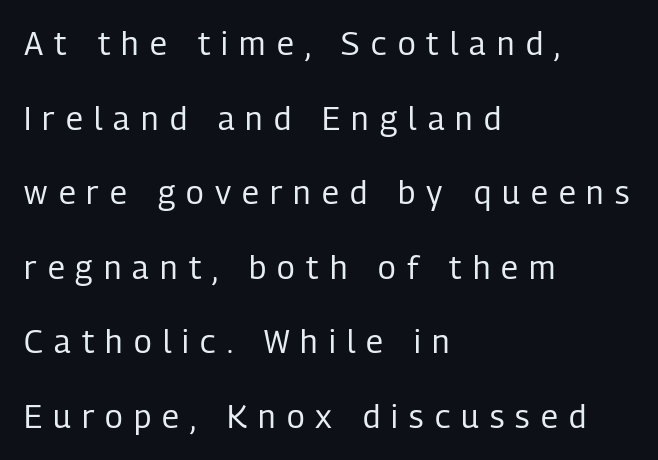
The image shows 32 px regular-weight, condensed sans-serif type, upright; set left-aligned, loose line spacing (2.33x), unusually wide letter spacing (+0.35 em), not underlined; low stroke contrast and a medium x-height.
